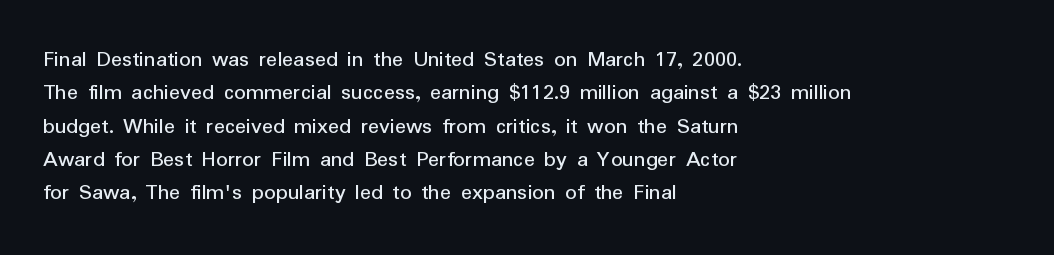
The image shows 23 px text type, upright; set left-aligned, normal line spacing (1.45x), normal letter spacing, not underlined.
